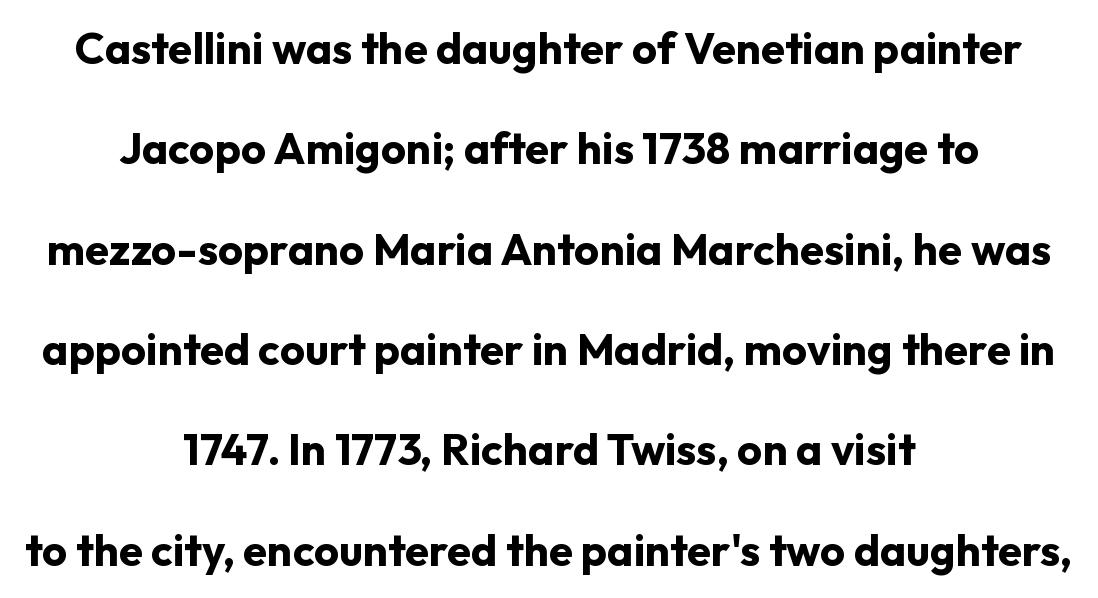
{"serif": "no", "italic": "no", "bold": "yes", "weight": "bold", "width": "normal", "stroke_contrast": "low", "x_height": "medium", "monospaced": "no", "underline": "no", "align": "center", "line_spacing": "loose", "line_spacing_ratio": 2.28, "letter_spacing": "normal", "letter_spacing_em": 0.0, "glyph_px": 44}
